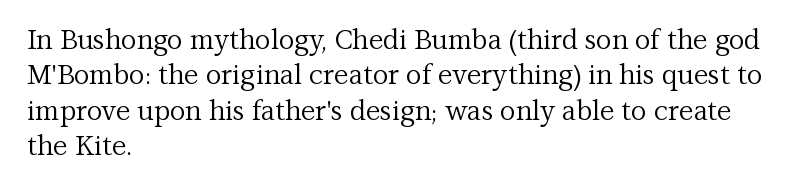
The image shows 27 px text type, upright; set left-aligned, normal line spacing (1.31x), normal letter spacing, not underlined.
